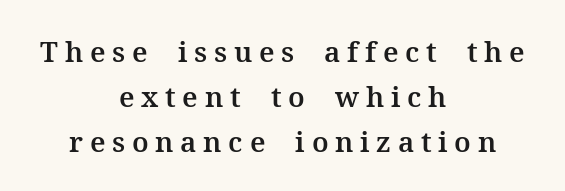
Italic? Not at all — the glyphs are vertical. The passage shown is typed in a proportional face where columns would drift. The line texture is sparse and dotted thanks to wide tracking. Every row of glyphs is offset so its center matches the block's center. The font family rendered here belongs to the serif group. The lines sit at an ordinary, default distance from one another.
